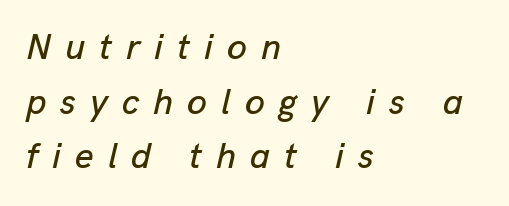
{"italic": "yes", "lean": "right", "slant_degrees": 13, "width": "normal", "stroke_contrast": "low", "x_height": "medium", "monospaced": "no", "underline": "no", "align": "left", "line_spacing": "normal", "line_spacing_ratio": 1.52, "letter_spacing": "wide", "letter_spacing_em": 0.39, "glyph_px": 36}
